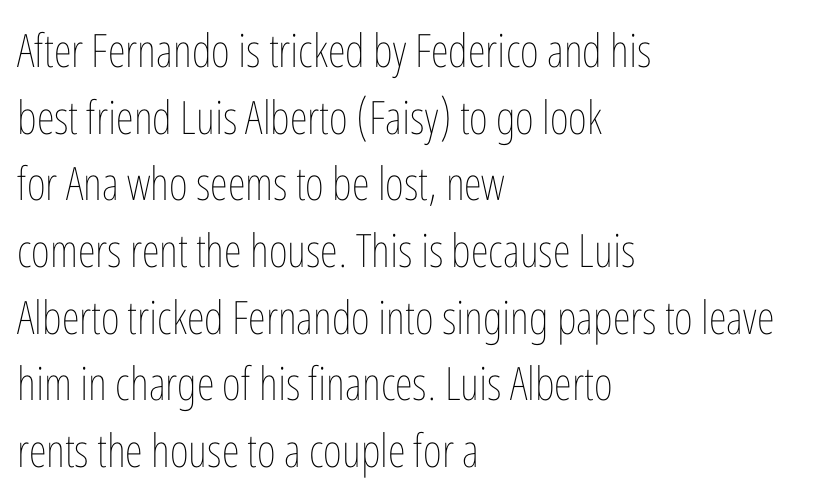
Q: Is the text bold? A: No.
Q: Is the text italic (slanted)? A: No, it is upright.
Q: Is the text underlined? A: No.
Q: How is the paragraph aligned? A: Left-aligned.
Q: Is the spacing between letters normal or unusually wide? A: Normal.
Q: Is the spacing between lines tight, normal or loose? A: Normal.
Q: Width (condensed, normal, or wide)? A: Condensed.
Q: Stroke contrast? A: Low.
Q: x-height? A: Medium.
Q: Monospaced? A: No.
